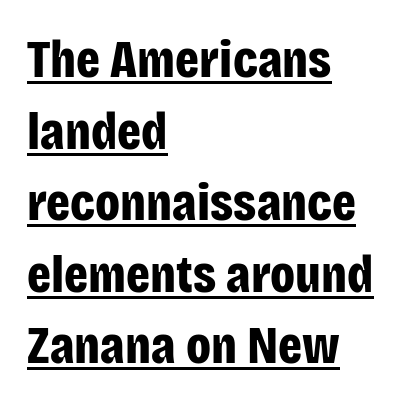
The image shows 53 px bold, condensed sans-serif type, upright; set left-aligned, normal line spacing (1.35x), normal letter spacing, underlined; low stroke contrast and a large x-height.
